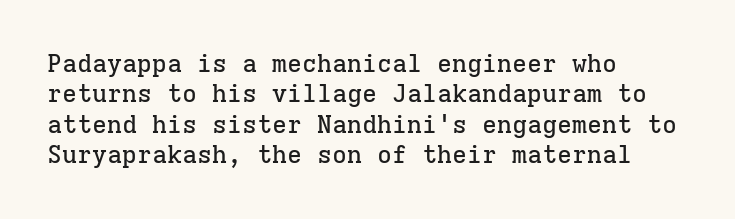
{"italic": "no", "underline": "no", "align": "left", "line_spacing_ratio": 1.22, "letter_spacing": "normal", "letter_spacing_em": 0.0, "glyph_px": 25}
